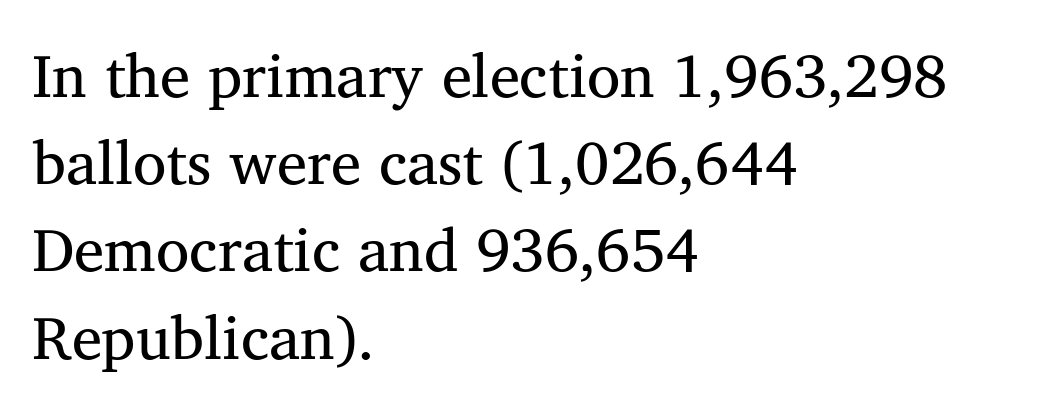
Q: Is the text bold? A: No.
Q: Is the text italic (slanted)? A: No, it is upright.
Q: Is the typeface a serif or a sans-serif typeface? A: Serif.
Q: Is the text underlined? A: No.
Q: How is the paragraph aligned? A: Left-aligned.
Q: Is the spacing between letters normal or unusually wide? A: Normal.
Q: Is the spacing between lines tight, normal or loose? A: Normal.
Q: Width (condensed, normal, or wide)? A: Normal.
Q: Stroke contrast? A: Medium.
Q: x-height? A: Medium.
Q: Monospaced? A: No.
